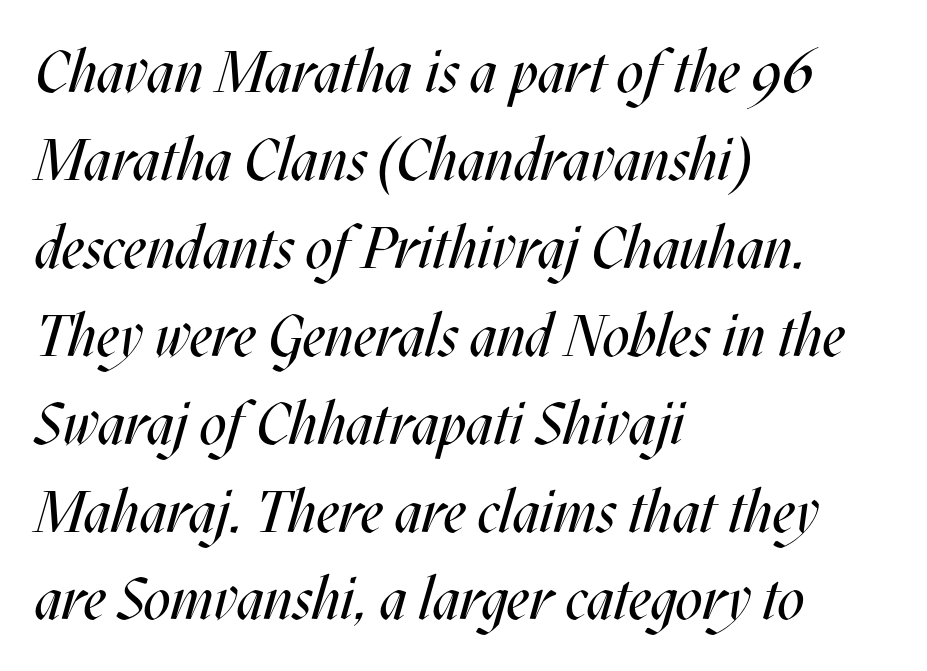
Students, note that the glyphs here touch the page at normal intervals. Evenly set lines give the paragraph a standard silhouette. This rendering features lettering with no underline. Horizontal alignment here is leftward, the default for most running prose. This is oblique type, the kind used for emphasis or titles.
